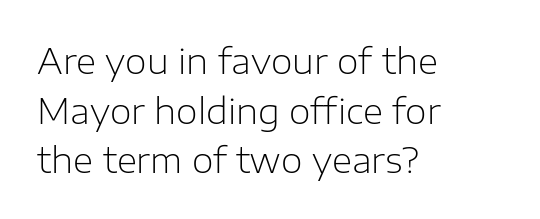
The image shows 35 px light sans-serif type, upright; set left-aligned, normal line spacing (1.42x), normal letter spacing, not underlined; low stroke contrast and a medium x-height.
